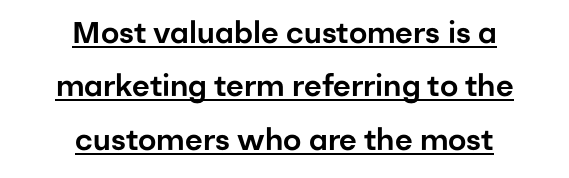
The image shows 30 px sans-serif type, upright; set centered, line spacing 1.78x, normal letter spacing, underlined; low stroke contrast and a medium x-height.
